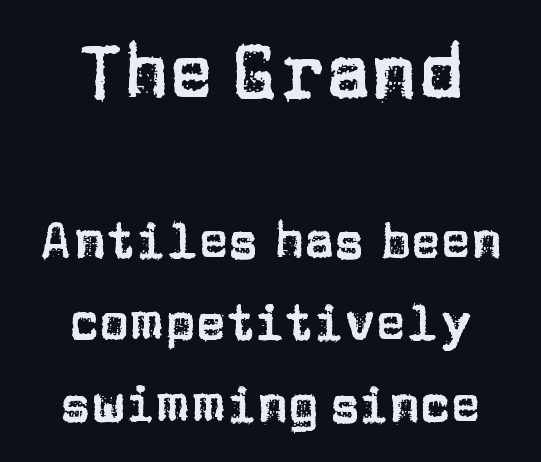
{"serif": "no", "italic": "no", "width": "normal", "stroke_contrast": "low", "x_height": "large", "monospaced": "no", "underline": "no", "align": "center", "line_spacing": "normal", "line_spacing_ratio": 1.6, "letter_spacing": "normal", "letter_spacing_em": 0.0, "larger_block": "first", "size_ratio": 1.49, "glyph_px": 76}
